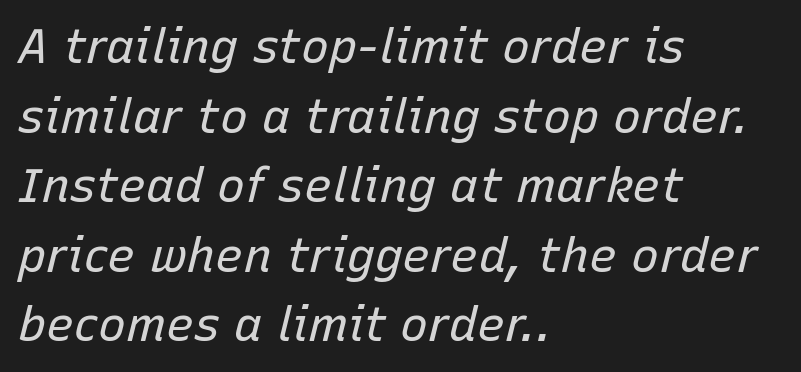
Q: Is the text bold? A: No.
Q: Is the text italic (slanted)? A: Yes, it leans right by about 15 degrees.
Q: Is the text underlined? A: No.
Q: How is the paragraph aligned? A: Left-aligned.
Q: Is the spacing between letters normal or unusually wide? A: Normal.
Q: Is the spacing between lines tight, normal or loose? A: Normal.
Q: Width (condensed, normal, or wide)? A: Normal.
Q: Stroke contrast? A: Low.
Q: x-height? A: Medium.
Q: Monospaced? A: No.
